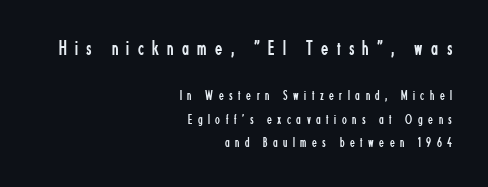
Q: Is the text bold? A: No.
Q: Is the text italic (slanted)? A: No, it is upright.
Q: Is the text underlined? A: No.
Q: How is the paragraph aligned? A: Right-aligned.
Q: Is the spacing between letters normal or unusually wide? A: Unusually wide.
Q: Is the spacing between lines tight, normal or loose? A: Normal.
Q: Which block of text is set in a larger size, the first (top) or the second (bottom)? A: The first (top) one.
